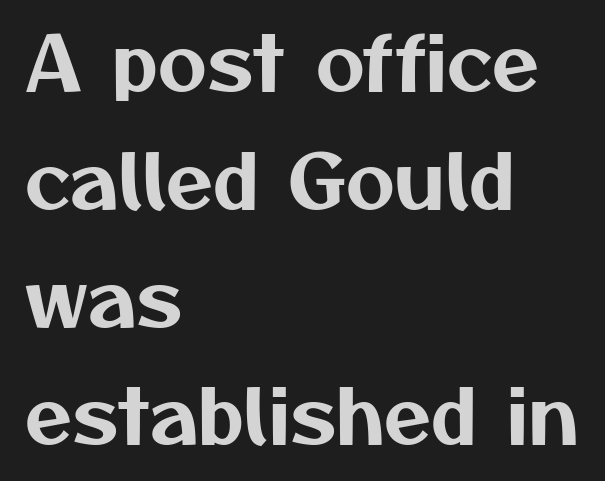
The image shows 76 px sans-serif type; set left-aligned, normal line spacing (1.55x), normal letter spacing, not underlined; medium stroke contrast and a medium x-height.
